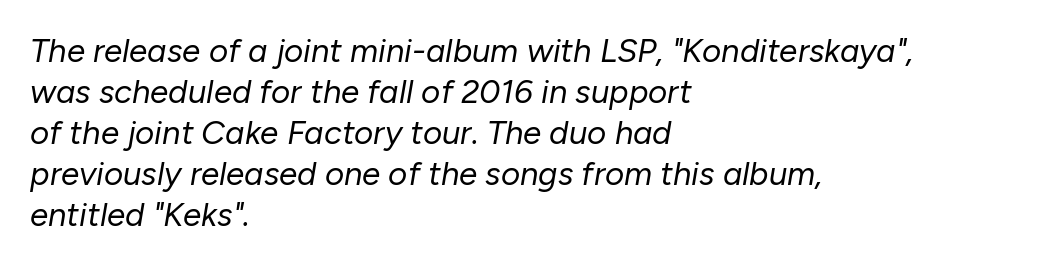
The image shows 33 px regular-weight type, italic (leaning right); set left-aligned, line spacing 1.24x, normal letter spacing, not underlined; low stroke contrast and a medium x-height.
